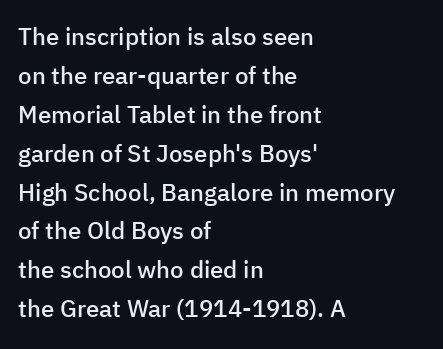
{"italic": "no", "bold": "semi", "underline": "no", "align": "left", "line_spacing": "normal", "line_spacing_ratio": 1.62, "letter_spacing": "normal", "letter_spacing_em": 0.0, "glyph_px": 24}
